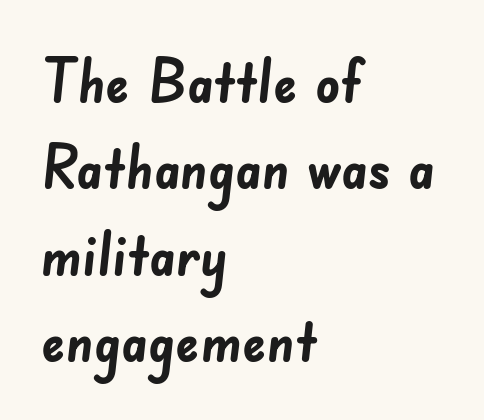
The image shows 60 px semibold sans-serif type; set left-aligned, normal line spacing (1.44x), normal letter spacing, not underlined; low stroke contrast and a small x-height.
